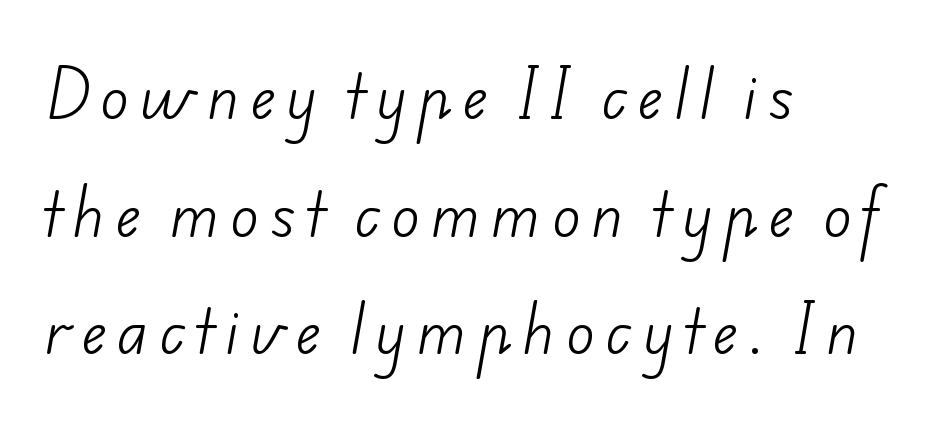
The image shows 58 px light sans-serif type; set left-aligned, loose line spacing (2.03x), unusually wide letter spacing (+0.2 em), not underlined; low stroke contrast and a small x-height.
